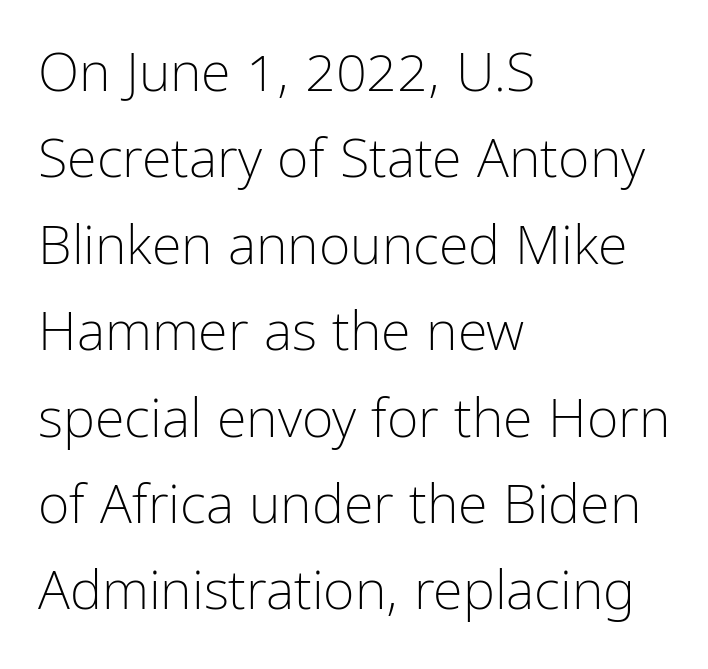
Q: Is the text bold? A: No.
Q: Is the text italic (slanted)? A: No, it is upright.
Q: Is the typeface a serif or a sans-serif typeface? A: Sans-serif.
Q: Is the text underlined? A: No.
Q: How is the paragraph aligned? A: Left-aligned.
Q: Is the spacing between letters normal or unusually wide? A: Normal.
Q: Is the spacing between lines tight, normal or loose? A: Normal.
Q: Width (condensed, normal, or wide)? A: Condensed.
Q: Stroke contrast? A: Low.
Q: x-height? A: Medium.
Q: Monospaced? A: No.
